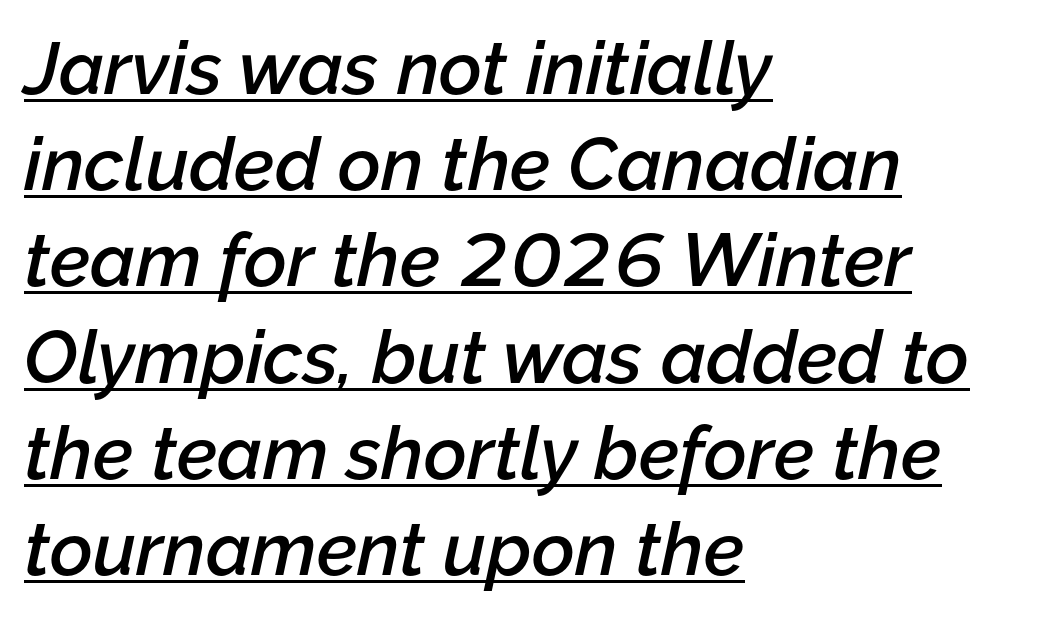
{"italic": "yes", "lean": "right", "slant_degrees": 12, "bold": "semi", "weight": "semibold", "width": "normal", "stroke_contrast": "low", "x_height": "medium", "monospaced": "no", "underline": "yes", "align": "left", "line_spacing": "normal", "line_spacing_ratio": 1.3, "letter_spacing": "normal", "letter_spacing_em": 0.0, "glyph_px": 74}
